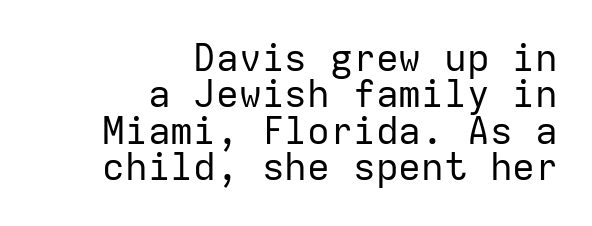
Q: Is the text bold? A: No.
Q: Is the text italic (slanted)? A: No, it is upright.
Q: Is the typeface a serif or a sans-serif typeface? A: Sans-serif.
Q: Is the text underlined? A: No.
Q: How is the paragraph aligned? A: Right-aligned.
Q: Is the spacing between letters normal or unusually wide? A: Normal.
Q: Is the spacing between lines tight, normal or loose? A: Tight.
Q: Width (condensed, normal, or wide)? A: Normal.
Q: Stroke contrast? A: Low.
Q: x-height? A: Medium.
Q: Monospaced? A: Yes.
